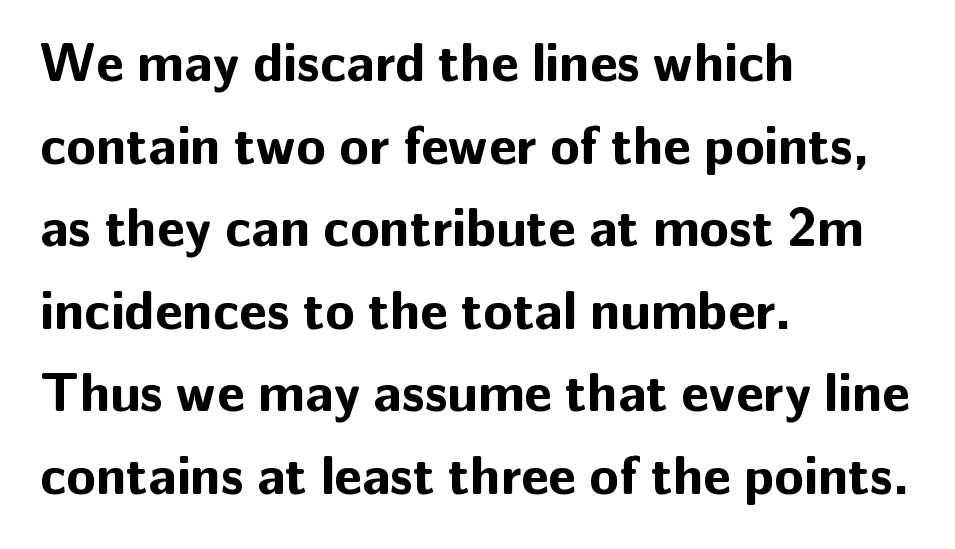
The image shows 54 px bold sans-serif type, upright; set left-aligned, normal line spacing (1.53x), normal letter spacing, not underlined; low stroke contrast and a medium x-height.
